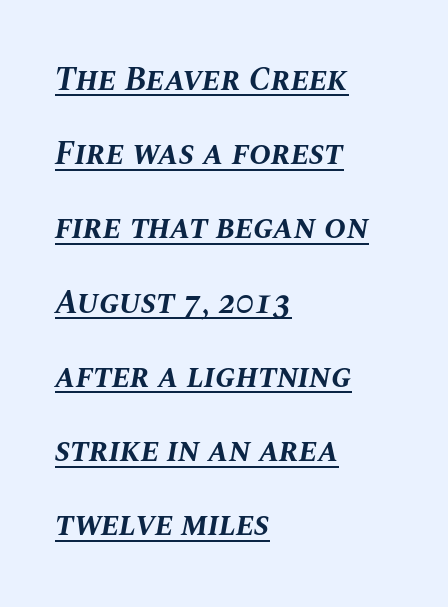
Q: Is the text bold? A: Yes.
Q: Is the text italic (slanted)? A: Yes, it leans right by about 10 degrees.
Q: Is the text underlined? A: Yes.
Q: How is the paragraph aligned? A: Left-aligned.
Q: Is the spacing between letters normal or unusually wide? A: Normal.
Q: Is the spacing between lines tight, normal or loose? A: Loose.
Q: Width (condensed, normal, or wide)? A: Normal.
Q: Stroke contrast? A: Medium.
Q: x-height? A: Large.
Q: Monospaced? A: No.
